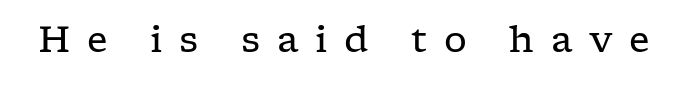
Check where the strokes stop: tiny serifs finish them off. Looks like regular typesetting: each glyph gets only the width it needs. You can tell it's not italic because the verticals are truly vertical. Decoration check: the copy has no underline. The tracking jumps out immediately: characters are airy and widely separated.
